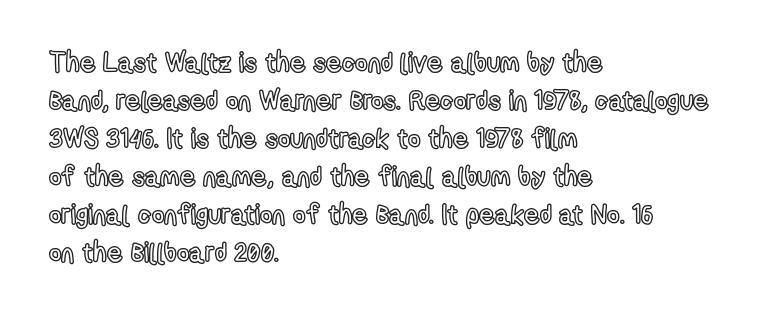
Q: Is the text italic (slanted)? A: No, it is upright.
Q: Is the text underlined? A: No.
Q: How is the paragraph aligned? A: Left-aligned.
Q: Is the spacing between letters normal or unusually wide? A: Normal.
Q: Is the spacing between lines tight, normal or loose? A: Normal.
